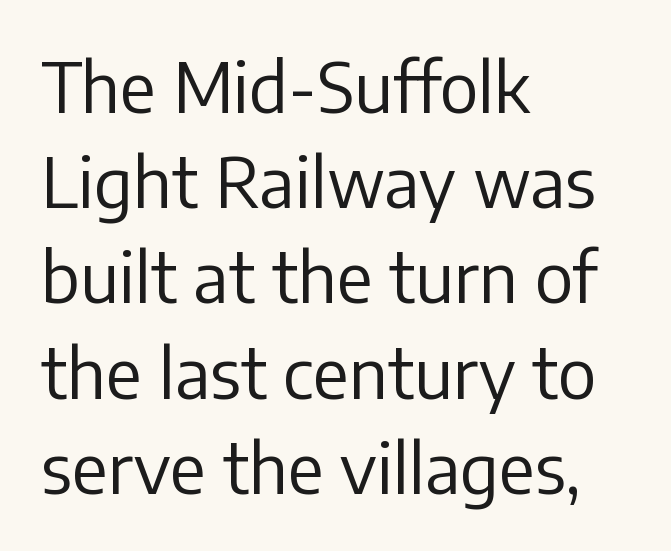
{"serif": "no", "italic": "no", "bold": "no", "weight": "regular", "width": "normal", "stroke_contrast": "low", "x_height": "medium", "monospaced": "no", "underline": "no", "align": "left", "line_spacing": "normal", "line_spacing_ratio": 1.38, "letter_spacing": "normal", "letter_spacing_em": 0.0, "glyph_px": 69}
